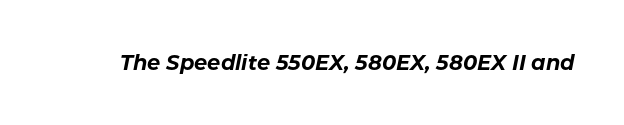
{"italic": "yes", "lean": "right", "slant_degrees": 11, "bold": "yes", "underline": "no", "letter_spacing": "normal", "letter_spacing_em": 0.0, "glyph_px": 21}
